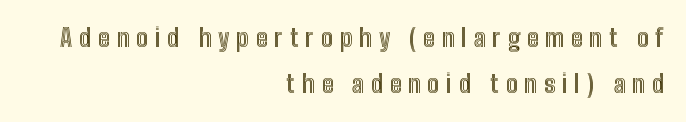
The image shows 25 px text type, upright; set right-aligned, line spacing 1.85x, unusually wide letter spacing (+0.27 em), not underlined.
